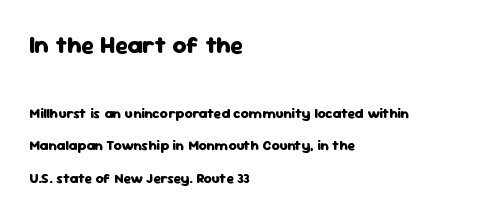
Q: Is the text bold? A: Yes.
Q: Is the text italic (slanted)? A: No, it is upright.
Q: Is the text underlined? A: No.
Q: How is the paragraph aligned? A: Left-aligned.
Q: Is the spacing between letters normal or unusually wide? A: Normal.
Q: Is the spacing between lines tight, normal or loose? A: Loose.
Q: Which block of text is set in a larger size, the first (top) or the second (bottom)? A: The first (top) one.
